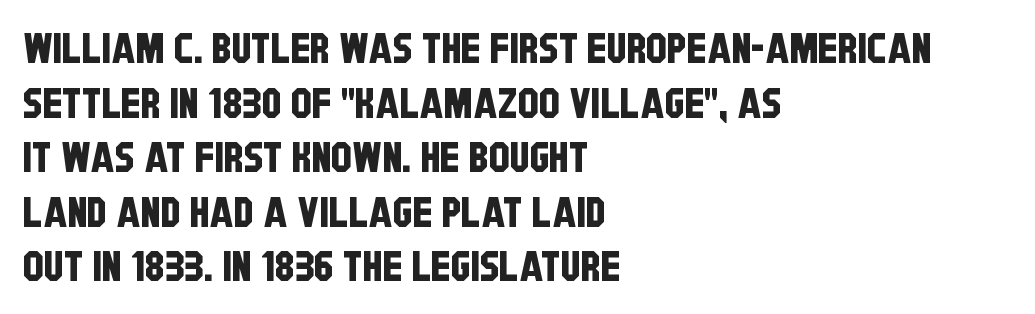
{"serif": "no", "width": "condensed", "stroke_contrast": "low", "x_height": "large", "monospaced": "no", "underline": "no", "align": "left", "line_spacing": "normal", "line_spacing_ratio": 1.3, "letter_spacing": "normal", "letter_spacing_em": 0.0, "glyph_px": 42}
